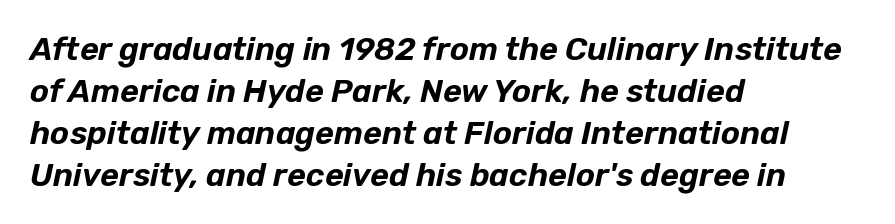
The image shows 32 px text type, italic (leaning right); set left-aligned, normal line spacing (1.31x), normal letter spacing, not underlined; low stroke contrast and a medium x-height.
